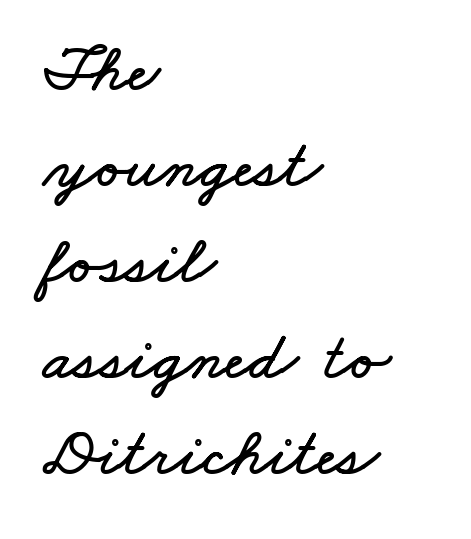
The string is rendered with underlining switched off. A classic flush-left, rag-right setting is used for this passage. Compared with typical body copy, the letter spacing here is the same. Normally led — the rows are evenly, conventionally spaced. Spacing verdict: proportional, widths tailored to each character.
